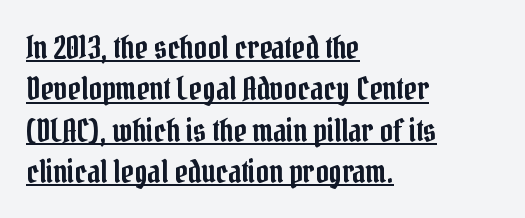
The image shows 32 px condensed serif type, upright; set left-aligned, normal line spacing (1.29x), normal letter spacing, underlined; low stroke contrast and a medium x-height.
